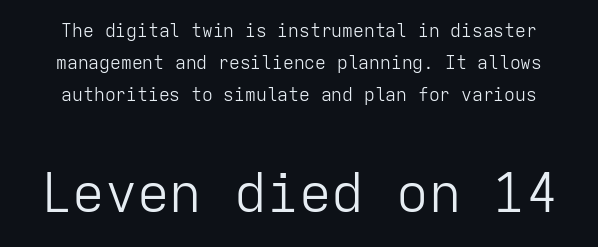
{"serif": "no", "italic": "no", "bold": "no", "weight": "light", "width": "normal", "stroke_contrast": "low", "x_height": "medium", "monospaced": "yes", "underline": "no", "align": "center", "line_spacing_ratio": 1.79, "letter_spacing": "normal", "letter_spacing_em": 0.0, "larger_block": "second", "size_ratio": 3.0, "glyph_px": 54}
